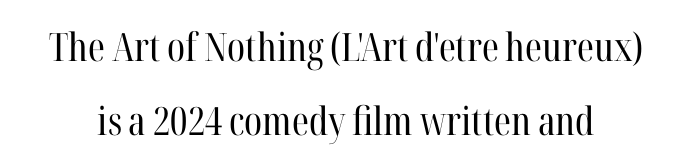
The image shows 39 px regular-weight, condensed serif type, upright; set loose line spacing (1.9x), normal letter spacing, not underlined; high stroke contrast and a medium x-height.
